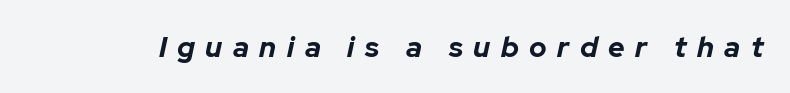
The image shows 29 px bold type, italic (leaning right); set unusually wide letter spacing (+0.36 em), not underlined; low stroke contrast and a medium x-height.
